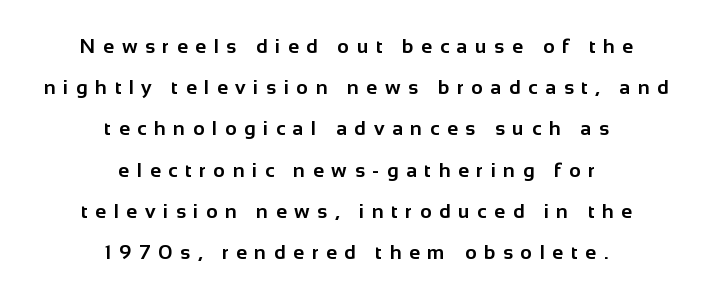
Q: Is the text bold? A: Yes.
Q: Is the text italic (slanted)? A: No, it is upright.
Q: Is the text underlined? A: No.
Q: How is the paragraph aligned? A: Centered.
Q: Is the spacing between letters normal or unusually wide? A: Unusually wide.
Q: Is the spacing between lines tight, normal or loose? A: Loose.
